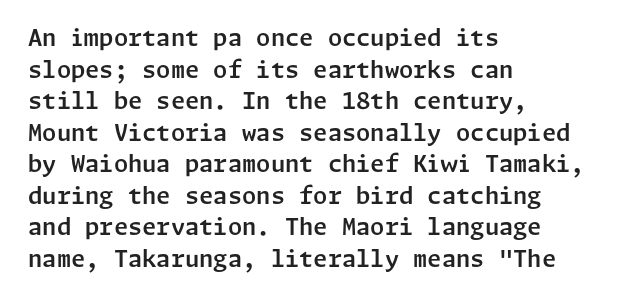
{"italic": "no", "underline": "no", "align": "left", "line_spacing": "normal", "line_spacing_ratio": 1.37, "letter_spacing": "normal", "letter_spacing_em": 0.0, "glyph_px": 23}
